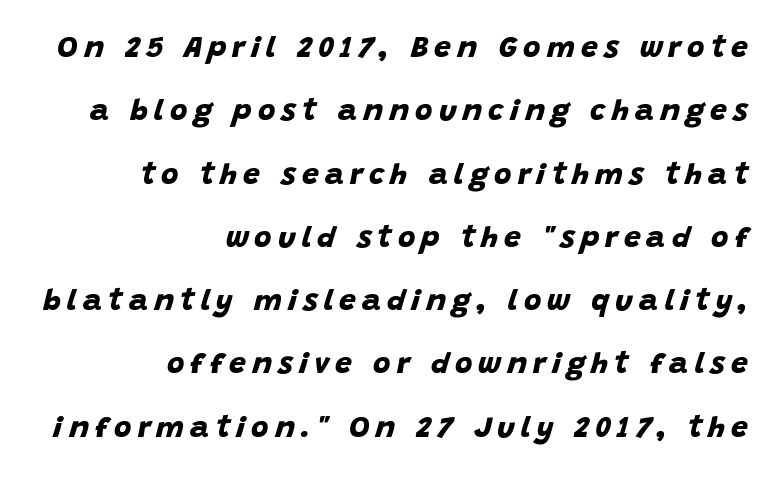
{"serif": "no", "bold": "yes", "weight": "bold", "width": "normal", "stroke_contrast": "low", "x_height": "large", "monospaced": "no", "underline": "no", "align": "right", "line_spacing": "loose", "line_spacing_ratio": 2.11, "letter_spacing": "wide", "letter_spacing_em": 0.2, "glyph_px": 30}
